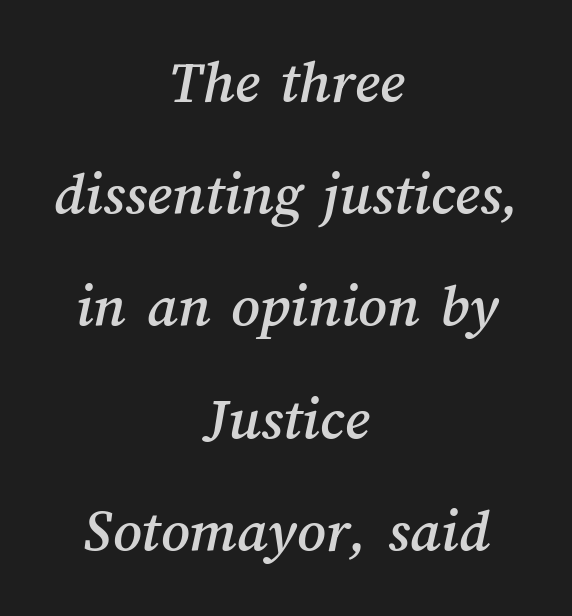
Q: Is the text underlined? A: No.
Q: How is the paragraph aligned? A: Centered.
Q: Is the spacing between letters normal or unusually wide? A: Normal.
Q: Width (condensed, normal, or wide)? A: Normal.
Q: Stroke contrast? A: Medium.
Q: x-height? A: Medium.
Q: Monospaced? A: No.
